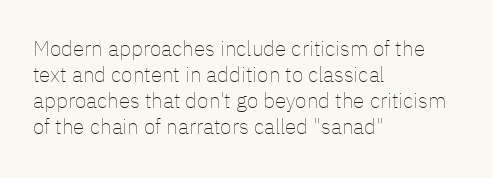
Q: Is the text bold? A: No.
Q: Is the text italic (slanted)? A: No, it is upright.
Q: Is the text underlined? A: No.
Q: How is the paragraph aligned? A: Left-aligned.
Q: Is the spacing between letters normal or unusually wide? A: Normal.
